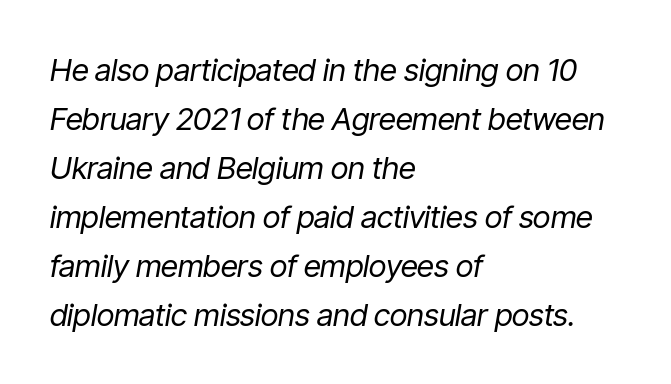
Only glyphs here, with clear space below each row. Stems and bowls with no extra thickness — not bold. Character widths vary here, with narrow letters taking less room than wide ones. Standard letterfit; no display-style spreading of the glyphs. When letters slant like this, we call the style italic. Vertically, the passage feels balanced, rows spaced as you'd expect.
